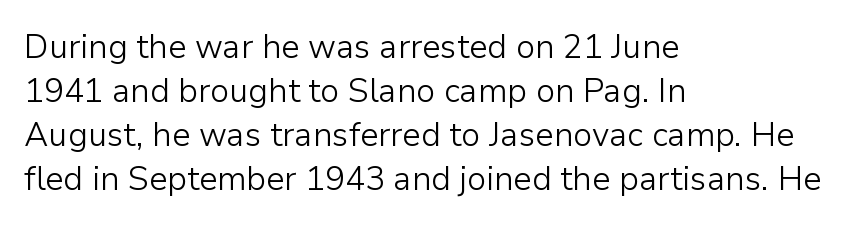
{"serif": "no", "italic": "no", "bold": "no", "weight": "light", "width": "normal", "stroke_contrast": "low", "x_height": "medium", "monospaced": "no", "underline": "no", "align": "left", "line_spacing": "normal", "line_spacing_ratio": 1.33, "letter_spacing": "normal", "letter_spacing_em": 0.0, "glyph_px": 33}
